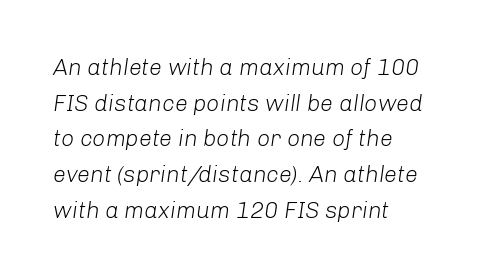
Honestly, the letter spacing is just normal — you wouldn't notice it. These glyphs show unthickened strokes, regular width or finer. All the whitespace from short lines collects on the right. Regular leading. Italic: yes, the glyphs are oblique.
